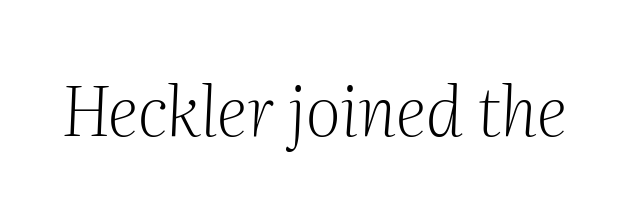
Just letters on the line, the space beneath them empty. The line texture is even and compact thanks to regular tracking. The strokes carry an ordinary text weight at most. The face used here is seriffed, in the tradition of book romans.
